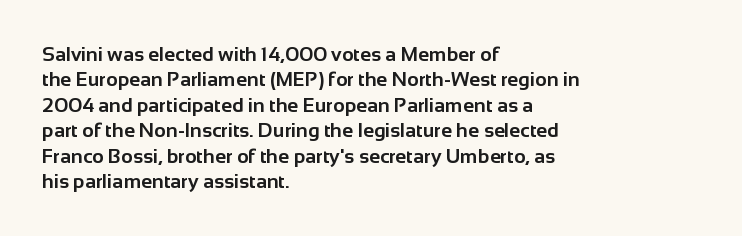
Q: Is the text bold? A: Yes.
Q: Is the text italic (slanted)? A: No, it is upright.
Q: Is the text underlined? A: No.
Q: How is the paragraph aligned? A: Left-aligned.
Q: Is the spacing between letters normal or unusually wide? A: Normal.
Q: Is the spacing between lines tight, normal or loose? A: Normal.
